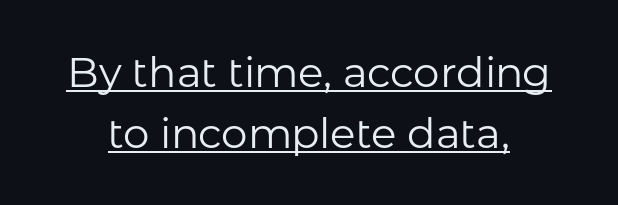
Is this a fixed-width face? No — the glyphs have proportional, varying widths. Compared with typical paragraphs, the rows here are spaced about the same. Compared with typical body copy, the letter spacing here is the same. Designer's note — italics off, roman on. The string is rendered with underlining switched on.
